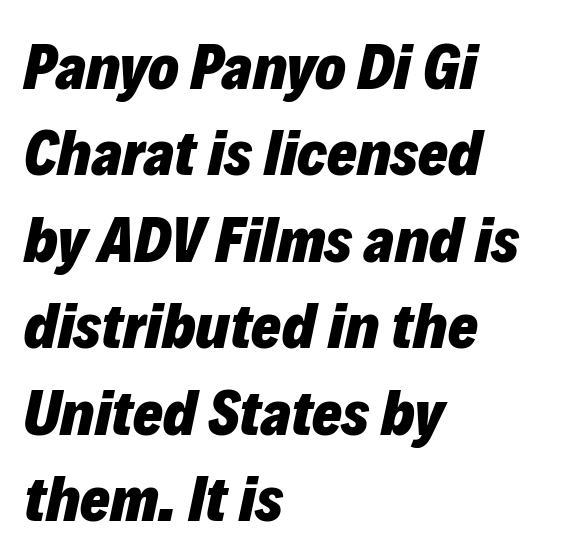
Q: Is the text bold? A: Yes.
Q: Is the text italic (slanted)? A: Yes, it leans right by about 12 degrees.
Q: Is the text underlined? A: No.
Q: How is the paragraph aligned? A: Left-aligned.
Q: Is the spacing between letters normal or unusually wide? A: Normal.
Q: Is the spacing between lines tight, normal or loose? A: Normal.
Q: Width (condensed, normal, or wide)? A: Normal.
Q: Stroke contrast? A: Low.
Q: x-height? A: Medium.
Q: Monospaced? A: No.
